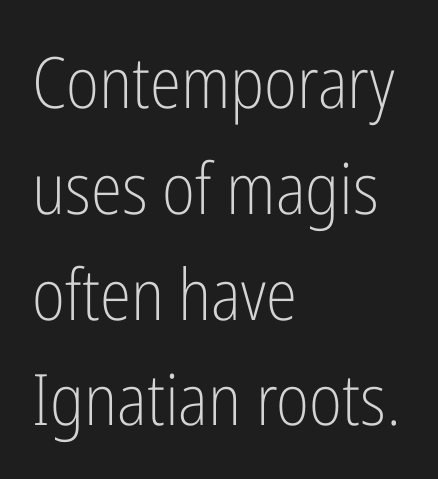
The image shows 71 px light, condensed sans-serif type, upright; set left-aligned, normal line spacing (1.49x), normal letter spacing, not underlined; low stroke contrast and a medium x-height.
